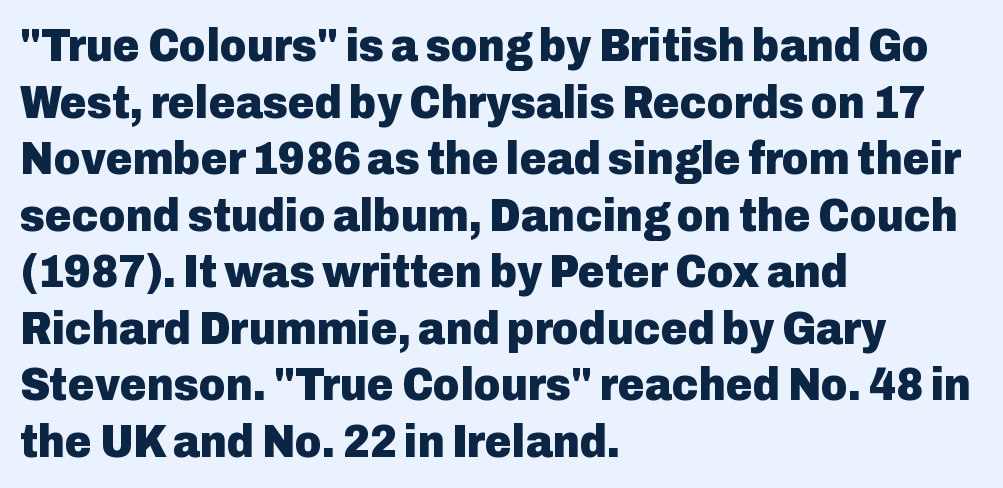
The strip under each line holds only bare page. Ascenders rise straight up at ninety degrees. Does the type have serifs? No, each stem ends abruptly. A dark, heavy texture on the line: the type is bold.
